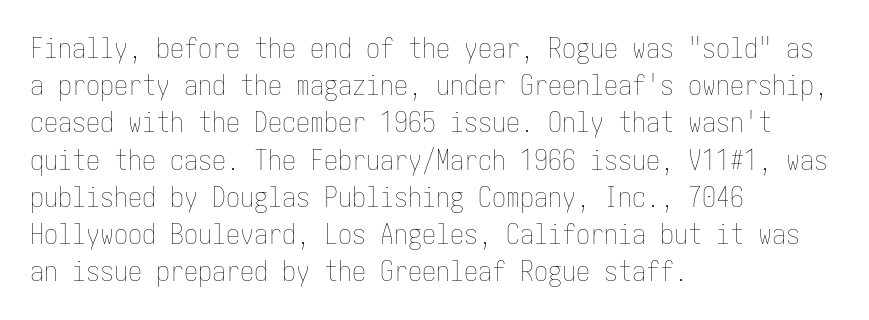
The image shows 28 px thin, condensed type, upright; set left-aligned, normal line spacing (1.33x), normal letter spacing, not underlined; low stroke contrast and a medium x-height.
